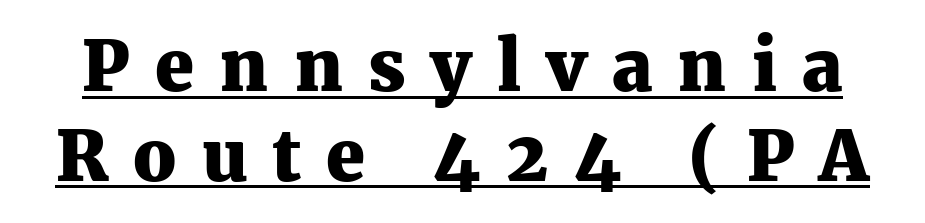
The image shows 70 px heavy serif type, upright; set normal line spacing (1.28x), unusually wide letter spacing (+0.36 em), underlined; medium stroke contrast and a medium x-height.
